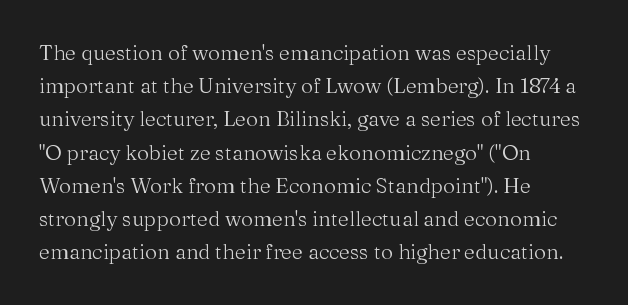
The face looks like a standard text weight, possibly lighter. Short and long lines alike share a common starting point at left. Vertically, the passage feels balanced, rows spaced as you'd expect. A bare baseline throughout the passage. Here the glyphs are tracked normally, forming tight word shapes.
